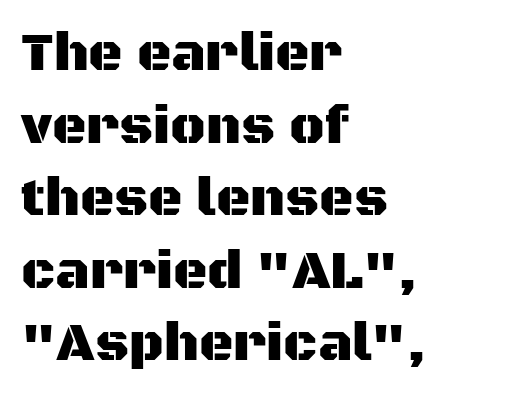
The image shows 53 px sans-serif type, upright; set left-aligned, normal line spacing (1.37x), normal letter spacing, not underlined; medium stroke contrast and a large x-height.
